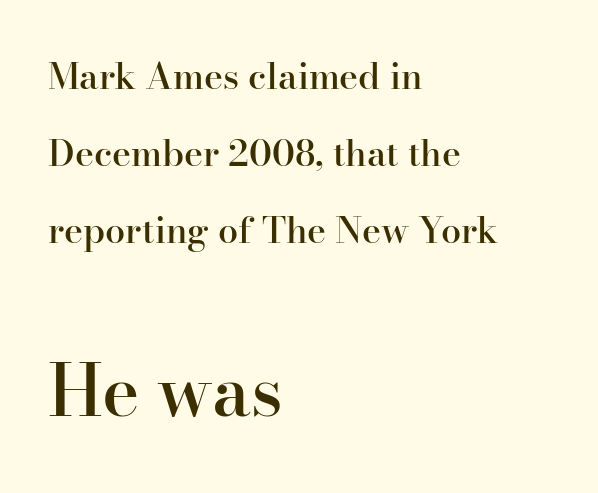
{"serif": "yes", "italic": "no", "bold": "semi", "weight": "semibold", "width": "normal", "stroke_contrast": "high", "x_height": "small", "monospaced": "no", "underline": "no", "align": "left", "line_spacing": "loose", "line_spacing_ratio": 2.14, "letter_spacing": "normal", "letter_spacing_em": 0.0, "larger_block": "second", "size_ratio": 1.97, "glyph_px": 71}
